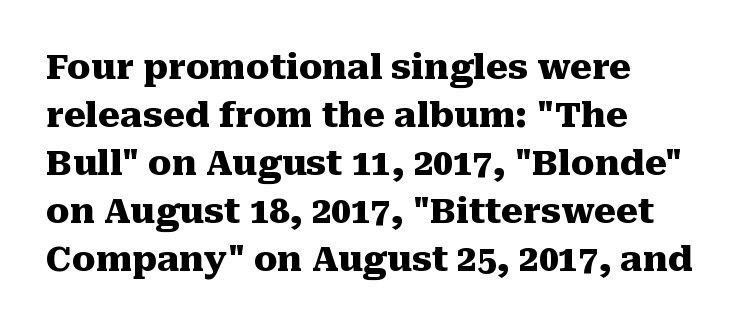
Q: Is the text bold? A: Yes.
Q: Is the text italic (slanted)? A: No, it is upright.
Q: Is the typeface a serif or a sans-serif typeface? A: Serif.
Q: Is the text underlined? A: No.
Q: How is the paragraph aligned? A: Left-aligned.
Q: Is the spacing between letters normal or unusually wide? A: Normal.
Q: Is the spacing between lines tight, normal or loose? A: Normal.
Q: Width (condensed, normal, or wide)? A: Normal.
Q: Stroke contrast? A: Medium.
Q: x-height? A: Medium.
Q: Monospaced? A: No.
